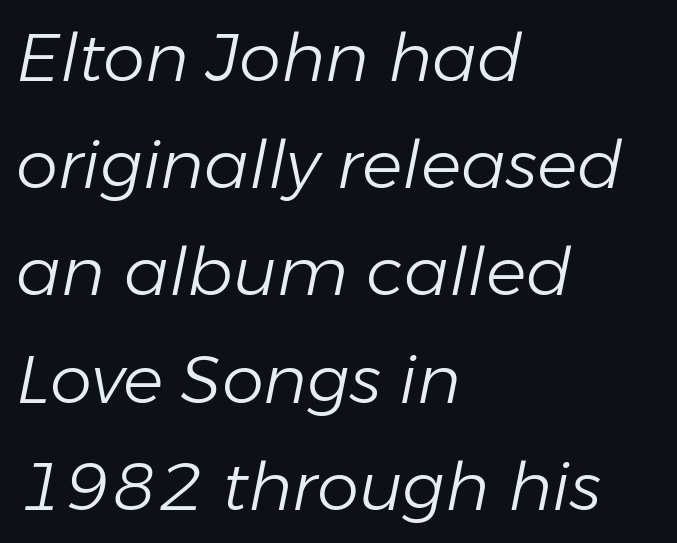
{"italic": "yes", "lean": "right", "slant_degrees": 11, "bold": "no", "weight": "light", "width": "normal", "stroke_contrast": "low", "x_height": "medium", "monospaced": "no", "underline": "no", "align": "left", "line_spacing": "normal", "line_spacing_ratio": 1.6, "letter_spacing": "normal", "letter_spacing_em": 0.0, "glyph_px": 67}
